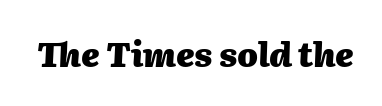
{"italic": "yes", "lean": "right", "slant_degrees": 2, "bold": "yes", "weight": "heavy", "width": "normal", "stroke_contrast": "medium", "x_height": "medium", "monospaced": "no", "underline": "no", "letter_spacing": "normal", "letter_spacing_em": 0.0, "glyph_px": 33}
